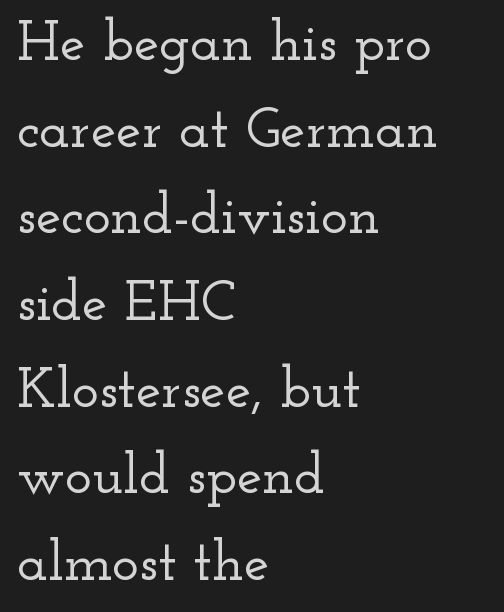
Nobody touched the tracking dial on this one. A typesetter would call this proportional, since set widths differ per character. Vertical strokes here are truly vertical. Layout note: lines flush left. If you measured baseline to baseline, you'd find a middling distance.
